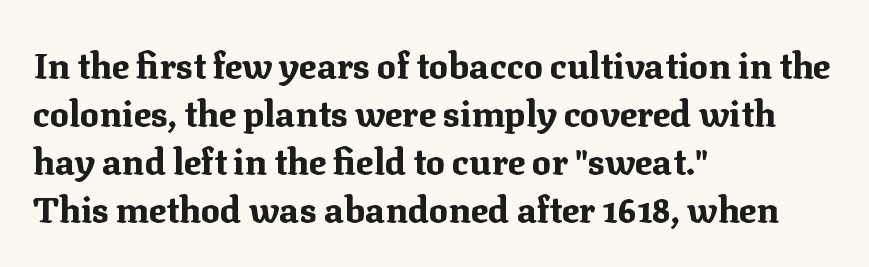
The image shows 36 px bold serif type, upright; set left-aligned, normal line spacing (1.33x), normal letter spacing, not underlined; medium stroke contrast and a medium x-height.
